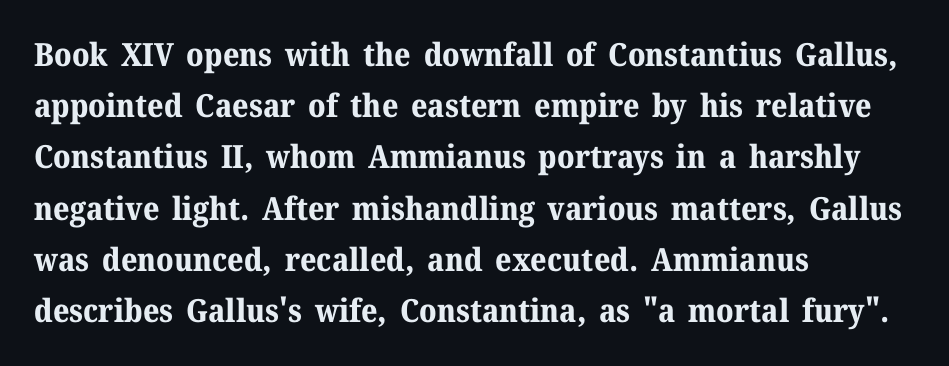
The image shows 32 px bold serif type, upright; set left-aligned, normal line spacing (1.6x), normal letter spacing, not underlined; medium stroke contrast and a medium x-height.
